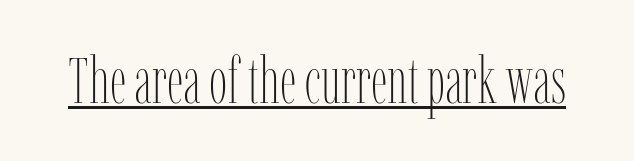
Q: Is the text bold? A: No.
Q: Is the text italic (slanted)? A: No, it is upright.
Q: Is the text underlined? A: Yes.
Q: Is the spacing between letters normal or unusually wide? A: Normal.
Q: Width (condensed, normal, or wide)? A: Condensed.
Q: Stroke contrast? A: Low.
Q: x-height? A: Medium.
Q: Monospaced? A: No.
